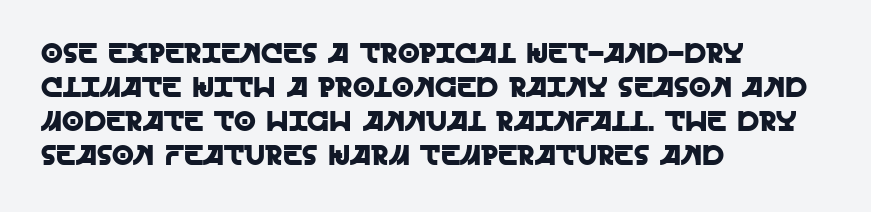
{"serif": "no", "italic": "no", "width": "normal", "x_height": "large", "monospaced": "no", "underline": "no", "align": "left", "line_spacing_ratio": 1.21, "letter_spacing": "normal", "letter_spacing_em": 0.0, "glyph_px": 28}
